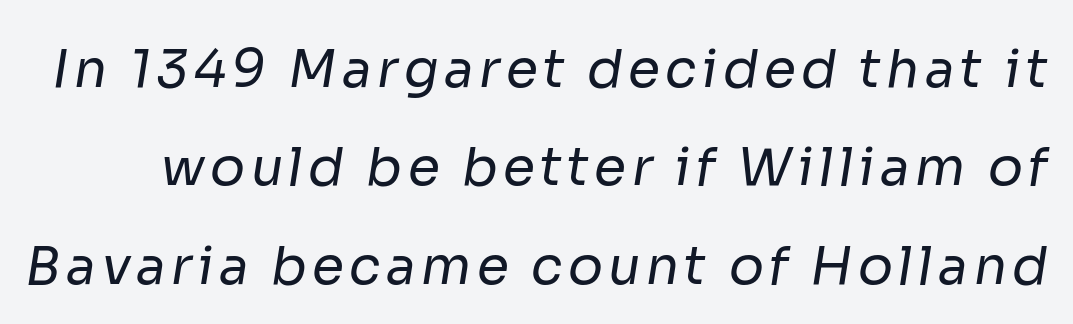
Q: Is the text bold? A: No.
Q: Is the typeface a serif or a sans-serif typeface? A: Sans-serif.
Q: Is the text underlined? A: No.
Q: Width (condensed, normal, or wide)? A: Normal.
Q: Stroke contrast? A: Low.
Q: x-height? A: Medium.
Q: Monospaced? A: No.
